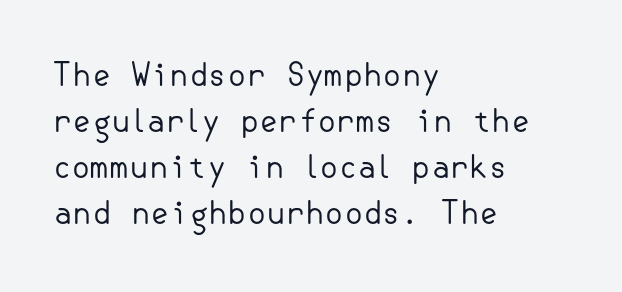
The area under the type is left untouched. Ordinary non-slanted type is in use. Grotesque or geometric, the face here clearly has no serifs. Stem width sits at or under what a default text font uses. This rendering leaves character spacing at its baseline value.
